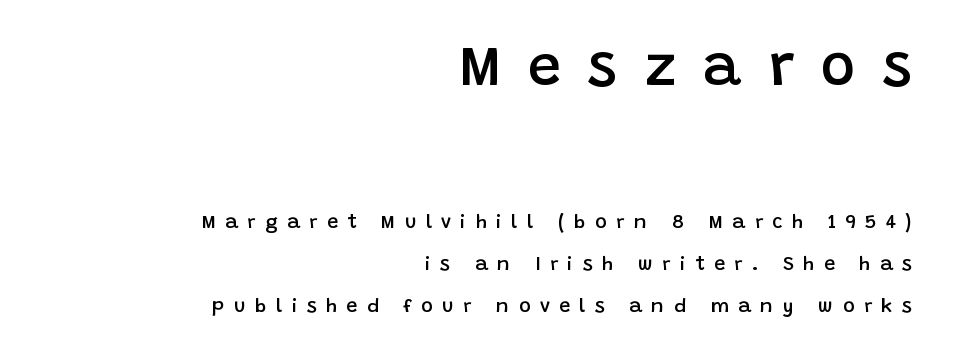
{"serif": "no", "italic": "no", "bold": "semi", "weight": "semibold", "width": "normal", "stroke_contrast": "low", "x_height": "large", "monospaced": "no", "underline": "no", "align": "right", "line_spacing": "loose", "line_spacing_ratio": 2.11, "letter_spacing": "wide", "letter_spacing_em": 0.46, "larger_block": "first", "size_ratio": 2.95, "glyph_px": 59}
